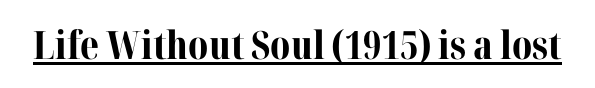
Q: Is the text bold? A: Yes.
Q: Is the text italic (slanted)? A: No, it is upright.
Q: Is the typeface a serif or a sans-serif typeface? A: Serif.
Q: Is the text underlined? A: Yes.
Q: Is the spacing between letters normal or unusually wide? A: Normal.
Q: Width (condensed, normal, or wide)? A: Normal.
Q: Stroke contrast? A: Medium.
Q: x-height? A: Medium.
Q: Monospaced? A: No.
